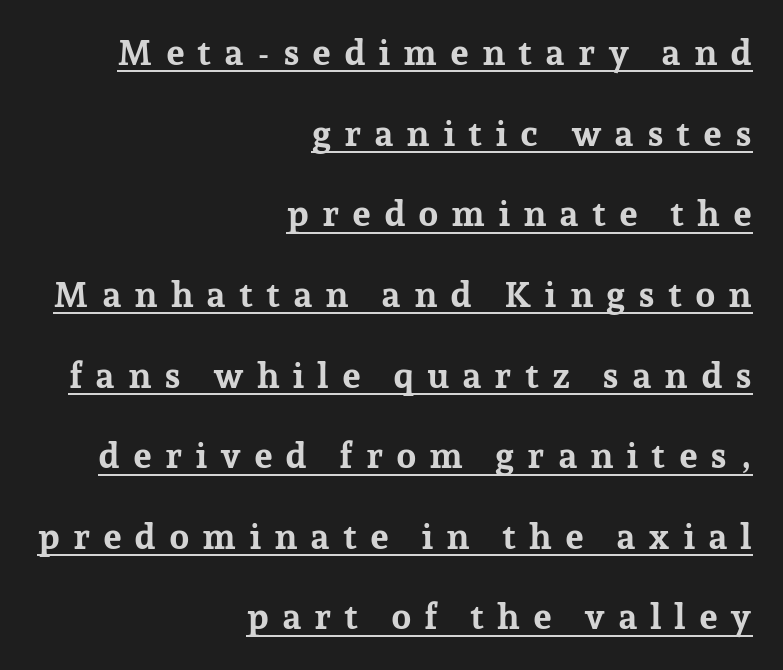
The image shows 36 px bold serif type, upright; set right-aligned, loose line spacing (2.24x), unusually wide letter spacing (+0.35 em), underlined; low stroke contrast and a medium x-height.
